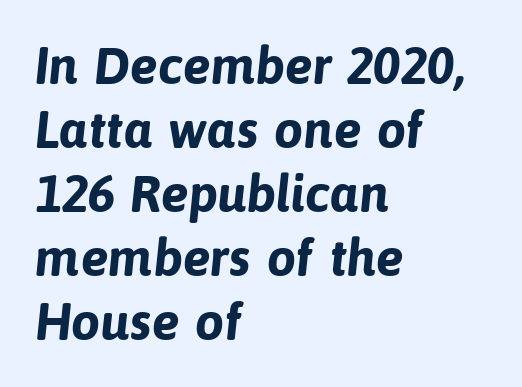
Default kerning and tracking; the words read as compact shapes. The gap between lines stays unmarked. The designer went with a sans here, leaving each stem footless. Looks like regular typesetting: each glyph gets only the width it needs. Line beginnings align vertically; line endings do not. Notice how thick the strokes are: this is what a full bold looks like.
